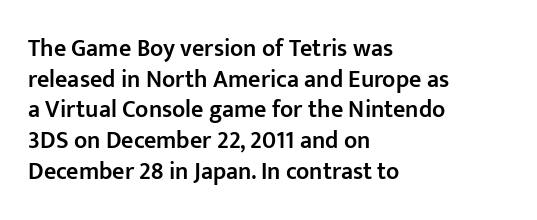
Each word holds together tightly as a unit, with standard inter-letter gaps. Check the space under the baseline: it is left empty. The paragraph has a hard left edge and a soft right edge. Posture: straight, roman, zero tilt. The vertical gap from one line to the next is medium. Notice the strokes are somewhat thickened but not fully heavy: this is a semibold.
